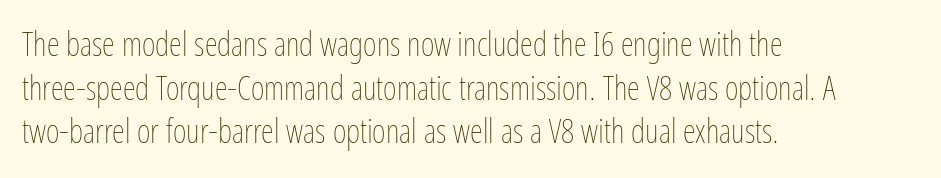
{"italic": "no", "bold": "no", "weight": "thin", "width": "condensed", "stroke_contrast": "low", "x_height": "medium", "monospaced": "no", "underline": "no", "align": "left", "line_spacing": "normal", "line_spacing_ratio": 1.32, "letter_spacing": "normal", "letter_spacing_em": 0.0, "glyph_px": 33}
